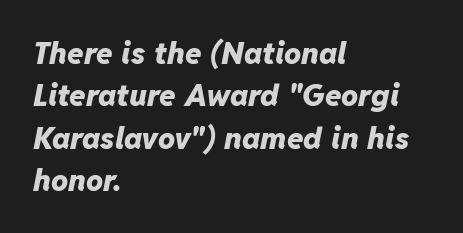
The image shows 30 px heavy type, italic (leaning right); set left-aligned, normal line spacing (1.41x), normal letter spacing, not underlined; low stroke contrast and a medium x-height.
